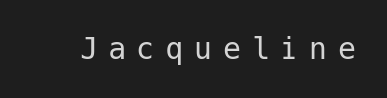
The image shows 36 px regular-weight sans-serif type, upright; set unusually wide letter spacing (+0.3 em), not underlined; low stroke contrast and a medium x-height.
